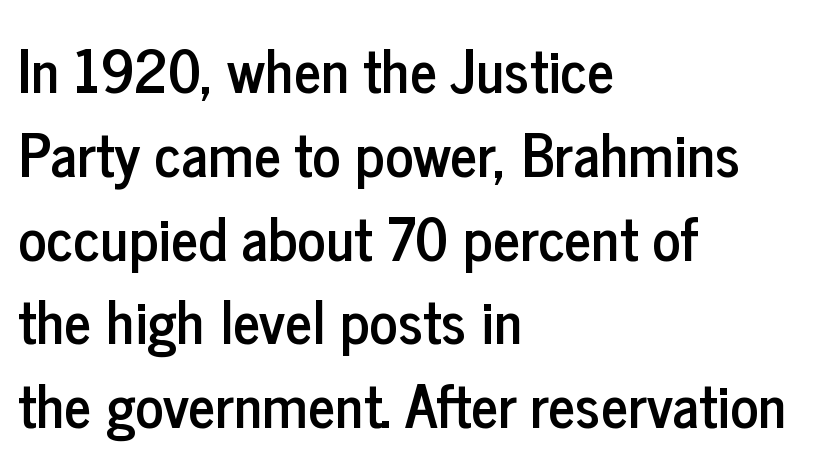
The passage is arranged the way most books set body copy — flush left. This sample keeps an unexceptional amount of space between lines. Proportional: the letters do not fall into vertical columns. Rendered with straight, roman letterforms. The rendering shows plain stroke endings on the letterforms — a sans-serif design. In terms of letterspacing, this is plain default setting.
